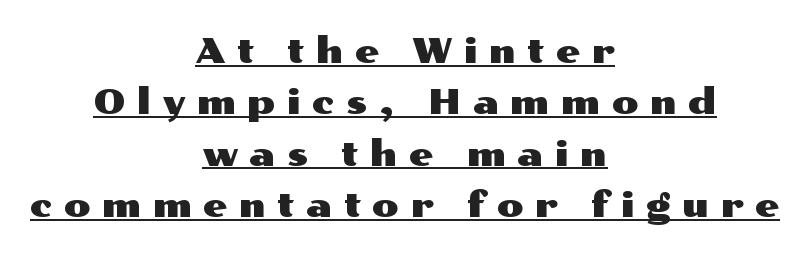
{"serif": "no", "italic": "no", "width": "wide", "stroke_contrast": "medium", "x_height": "medium", "monospaced": "no", "underline": "yes", "align": "center", "line_spacing": "normal", "line_spacing_ratio": 1.47, "letter_spacing": "wide", "letter_spacing_em": 0.32, "glyph_px": 35}
